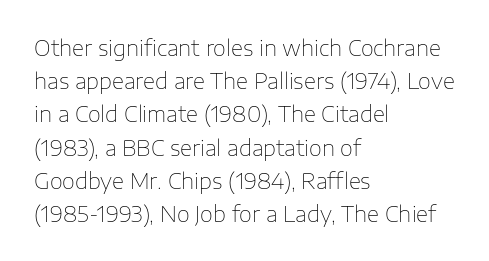
The face looks like a standard text weight, possibly lighter. Short and long lines alike share a common starting point at left. Vertically, the passage feels balanced, rows spaced as you'd expect. A bare baseline throughout the passage. Here the glyphs are tracked normally, forming tight word shapes.
